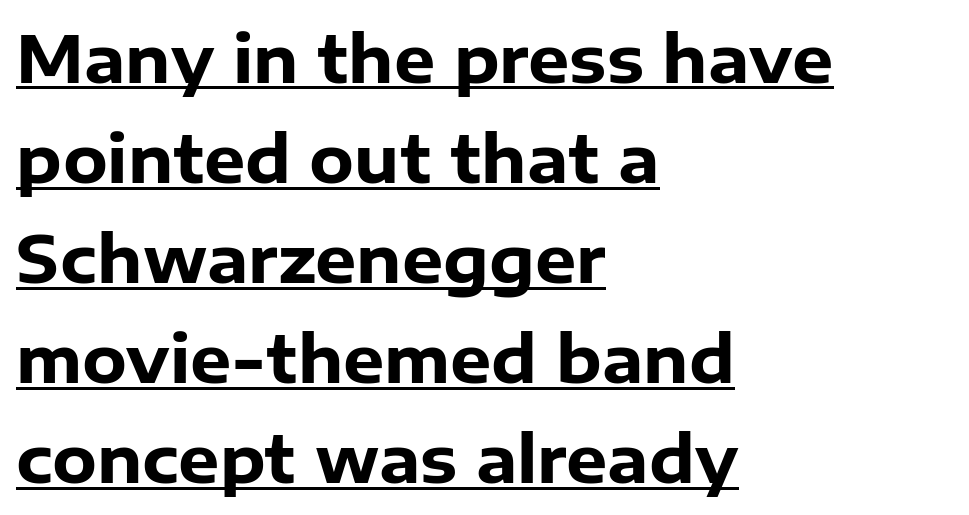
Q: Is the text bold? A: Yes.
Q: Is the text italic (slanted)? A: No, it is upright.
Q: Is the typeface a serif or a sans-serif typeface? A: Sans-serif.
Q: Is the text underlined? A: Yes.
Q: How is the paragraph aligned? A: Left-aligned.
Q: Is the spacing between letters normal or unusually wide? A: Normal.
Q: Is the spacing between lines tight, normal or loose? A: Normal.
Q: Width (condensed, normal, or wide)? A: Normal.
Q: Stroke contrast? A: Low.
Q: x-height? A: Medium.
Q: Monospaced? A: No.
